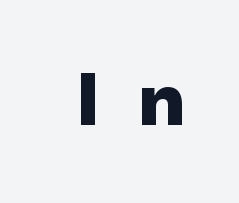
The image shows 72 px heavy, wide sans-serif type, upright; set unusually wide letter spacing (+0.49 em), not underlined; low stroke contrast and a medium x-height.
